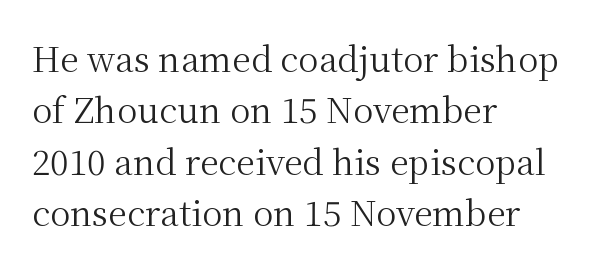
The image shows 34 px regular-weight serif type, upright; set left-aligned, normal line spacing (1.51x), normal letter spacing, not underlined; medium stroke contrast and a medium x-height.
